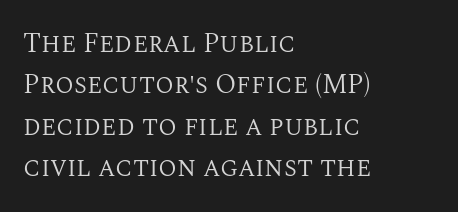
Q: Is the text bold? A: No.
Q: Is the text italic (slanted)? A: No, it is upright.
Q: Is the text underlined? A: No.
Q: How is the paragraph aligned? A: Left-aligned.
Q: Is the spacing between letters normal or unusually wide? A: Normal.
Q: Is the spacing between lines tight, normal or loose? A: Normal.
